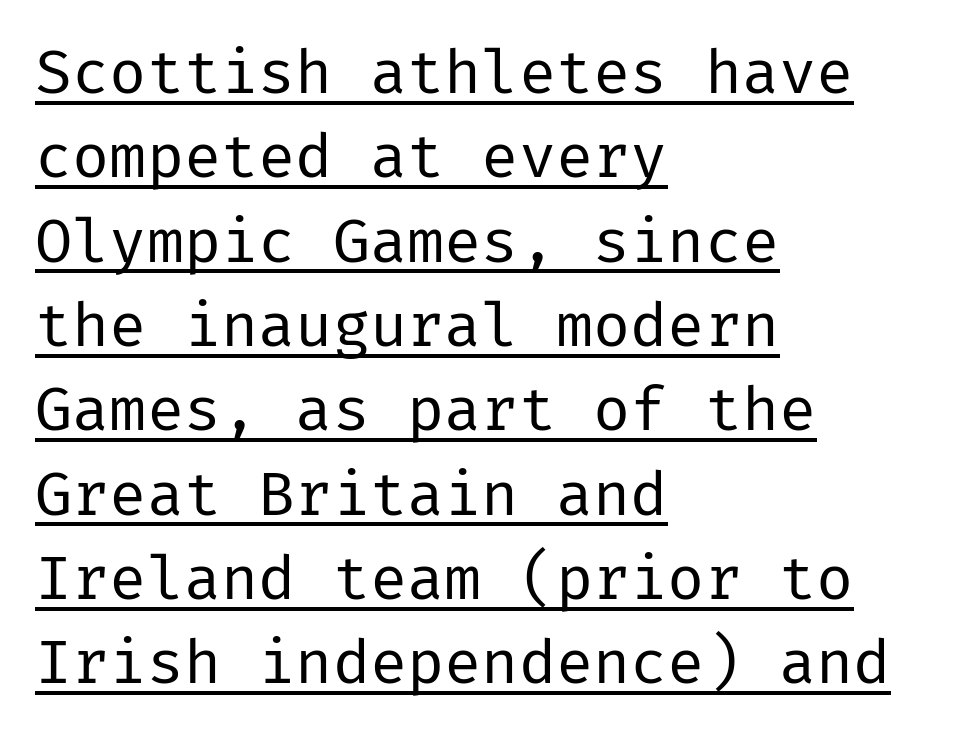
The image shows 62 px regular-weight sans-serif type, upright; set left-aligned, normal line spacing (1.36x), normal letter spacing, underlined; low stroke contrast and a medium x-height.
